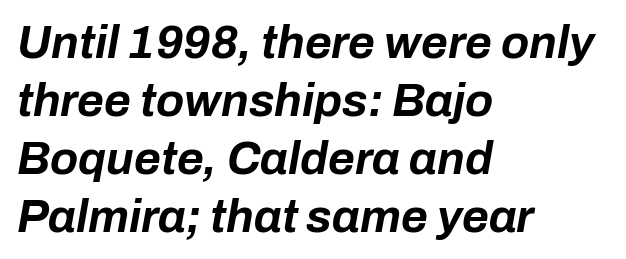
Q: Is the text bold? A: Yes.
Q: Is the text italic (slanted)? A: Yes, it leans right by about 10 degrees.
Q: Is the text underlined? A: No.
Q: How is the paragraph aligned? A: Left-aligned.
Q: Is the spacing between letters normal or unusually wide? A: Normal.
Q: Is the spacing between lines tight, normal or loose? A: Normal.
Q: Width (condensed, normal, or wide)? A: Normal.
Q: Stroke contrast? A: Low.
Q: x-height? A: Medium.
Q: Monospaced? A: No.
